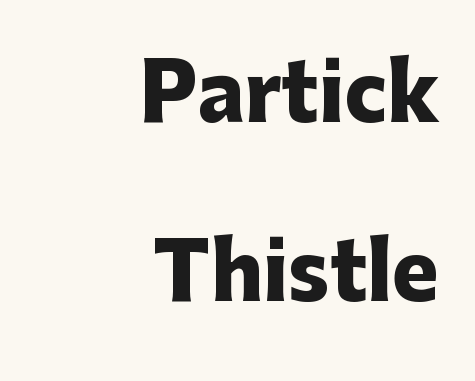
{"serif": "no", "italic": "no", "bold": "yes", "weight": "heavy", "width": "normal", "stroke_contrast": "low", "x_height": "medium", "monospaced": "no", "underline": "no", "align": "right", "line_spacing": "loose", "line_spacing_ratio": 2.29, "letter_spacing": "normal", "letter_spacing_em": 0.0, "glyph_px": 78}
